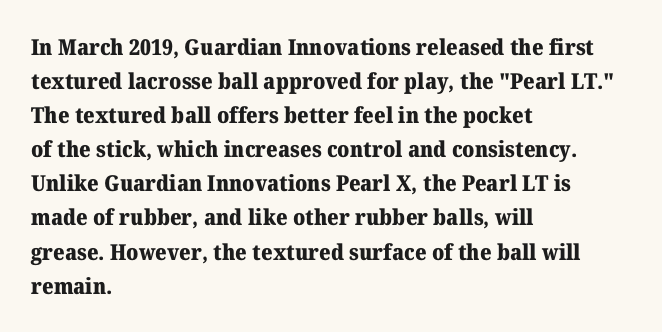
Q: Is the text bold? A: Yes.
Q: Is the text italic (slanted)? A: No, it is upright.
Q: Is the text underlined? A: No.
Q: How is the paragraph aligned? A: Left-aligned.
Q: Is the spacing between letters normal or unusually wide? A: Normal.
Q: Is the spacing between lines tight, normal or loose? A: Normal.
